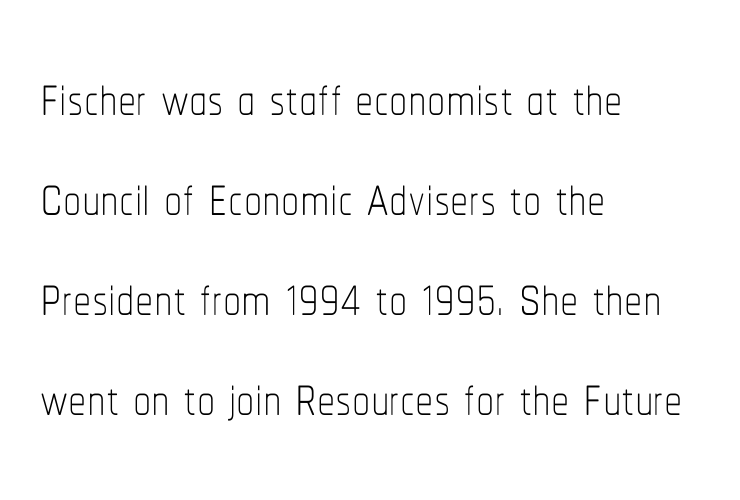
Q: Is the text bold? A: No.
Q: Is the text italic (slanted)? A: No, it is upright.
Q: Is the text underlined? A: No.
Q: How is the paragraph aligned? A: Left-aligned.
Q: Is the spacing between letters normal or unusually wide? A: Normal.
Q: Is the spacing between lines tight, normal or loose? A: Normal.
Q: Width (condensed, normal, or wide)? A: Condensed.
Q: Stroke contrast? A: Low.
Q: x-height? A: Medium.
Q: Monospaced? A: No.
